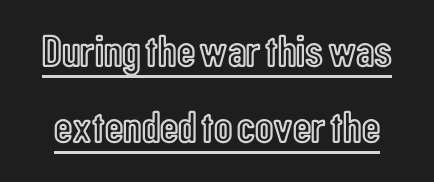
{"italic": "no", "width": "condensed", "x_height": "medium", "monospaced": "no", "underline": "yes", "line_spacing": "normal", "line_spacing_ratio": 1.69, "letter_spacing": "normal", "letter_spacing_em": 0.0, "glyph_px": 45}
